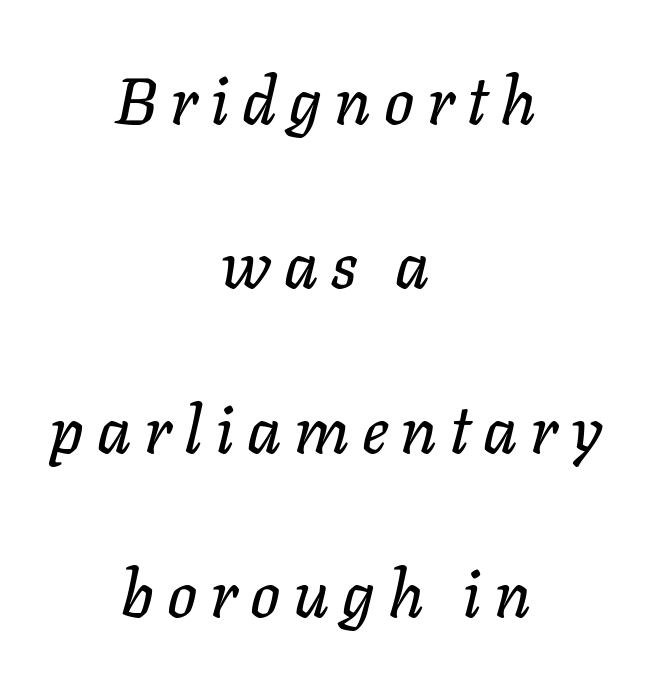
{"italic": "yes", "lean": "right", "slant_degrees": 11, "width": "normal", "stroke_contrast": "low", "x_height": "medium", "monospaced": "no", "underline": "no", "align": "center", "line_spacing": "loose", "line_spacing_ratio": 2.49, "glyph_px": 66}
